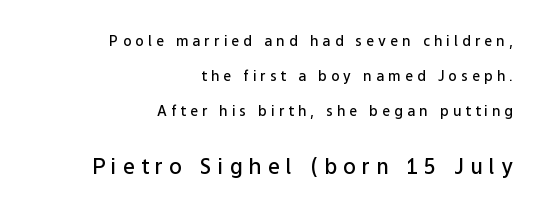
Is there any slant? The stems are plumb. Underline: absent. What's the leading like? Stretched, with rows far apart. The face used here is rendered with a markedly widened letterfit. Look at the stroke-to-counter ratio: somewhat heavy, a semibold. This layout puts the modest block above and the oversized block below.
